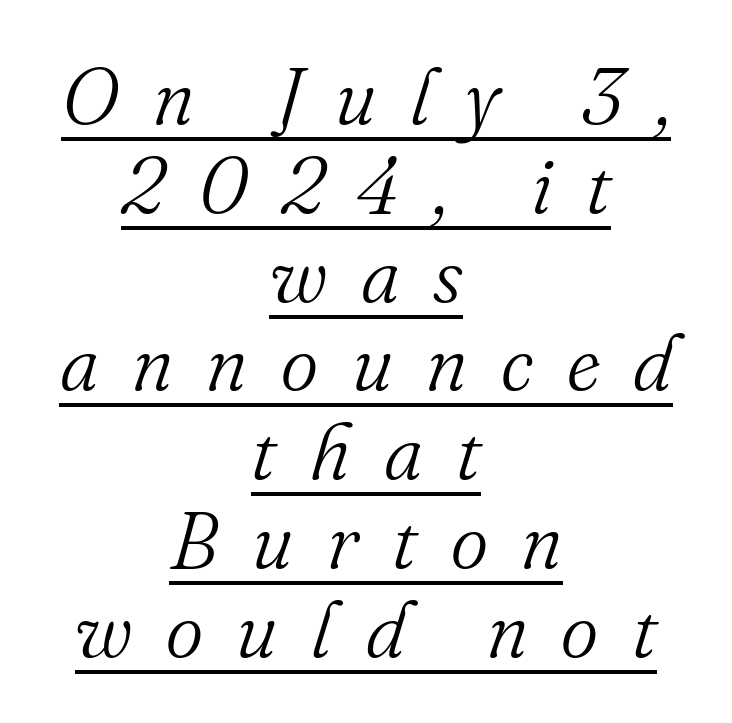
Short and long lines alike share a common midpoint. Weight: in the light-to-regular range. Beneath each row of characters lies a ruled line. These lines have a slow, spaced-out rhythm from letter to letter. Quick note: italic.
